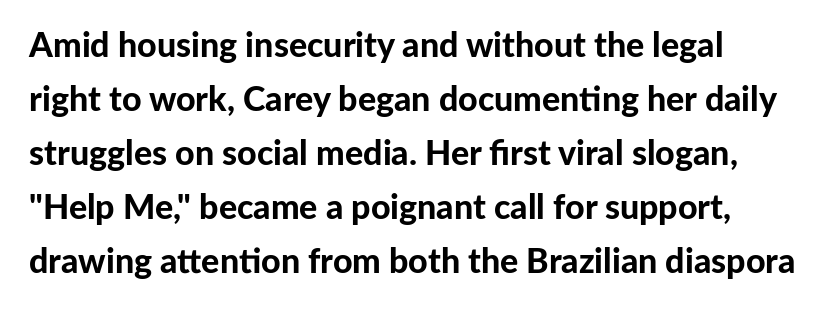
{"serif": "no", "italic": "no", "bold": "yes", "weight": "bold", "width": "normal", "stroke_contrast": "low", "x_height": "medium", "monospaced": "no", "underline": "no", "line_spacing": "normal", "line_spacing_ratio": 1.59, "letter_spacing": "normal", "letter_spacing_em": 0.0, "glyph_px": 34}
